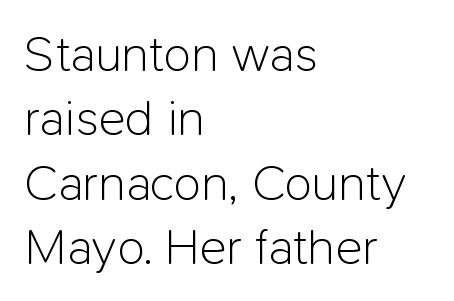
{"serif": "no", "italic": "no", "bold": "no", "weight": "light", "width": "normal", "stroke_contrast": "low", "x_height": "medium", "monospaced": "no", "underline": "no", "align": "left", "line_spacing": "normal", "line_spacing_ratio": 1.26, "letter_spacing": "normal", "letter_spacing_em": 0.0, "glyph_px": 51}
